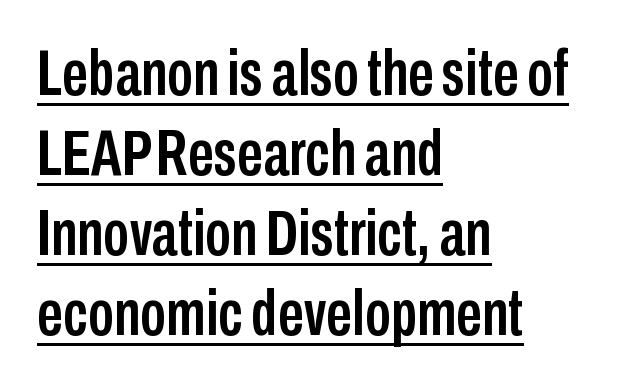
The image shows 65 px condensed sans-serif type, upright; set left-aligned, line spacing 1.23x, normal letter spacing, underlined; low stroke contrast and a medium x-height.
